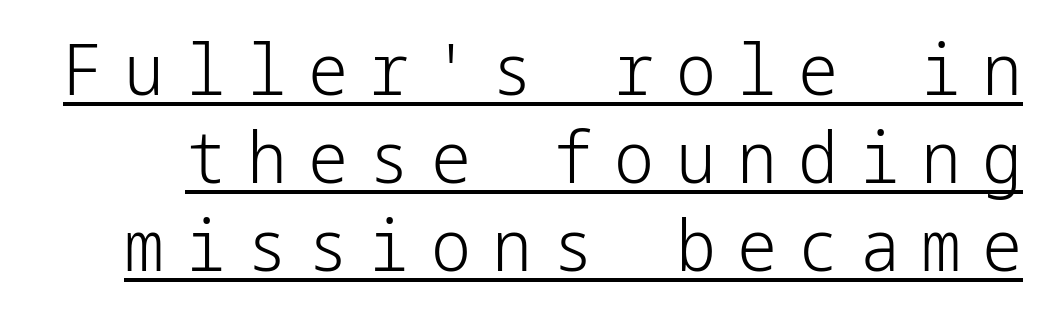
Letters have the restrained weight of plain body copy at most. Vertical strokes here are truly vertical. Quick note: underline on. Does extra space separate the letters? Yes, quite a lot of it. These lines are composed in type without serifs.
